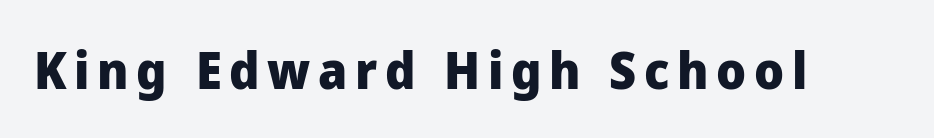
Q: Is the text bold? A: Yes.
Q: Is the text italic (slanted)? A: No, it is upright.
Q: Is the typeface a serif or a sans-serif typeface? A: Sans-serif.
Q: Is the text underlined? A: No.
Q: Width (condensed, normal, or wide)? A: Normal.
Q: Stroke contrast? A: Low.
Q: x-height? A: Medium.
Q: Monospaced? A: No.
